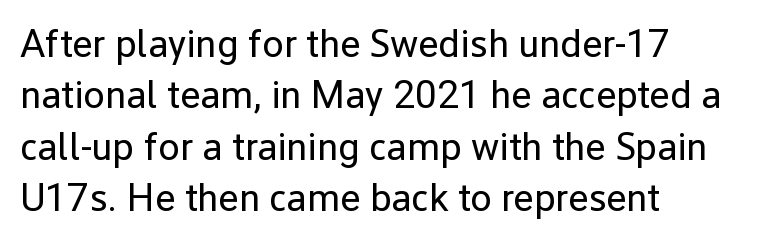
{"serif": "no", "italic": "no", "bold": "no", "weight": "regular", "width": "normal", "stroke_contrast": "low", "x_height": "medium", "monospaced": "no", "underline": "no", "align": "left", "line_spacing": "normal", "line_spacing_ratio": 1.32, "letter_spacing": "normal", "letter_spacing_em": 0.0, "glyph_px": 39}
